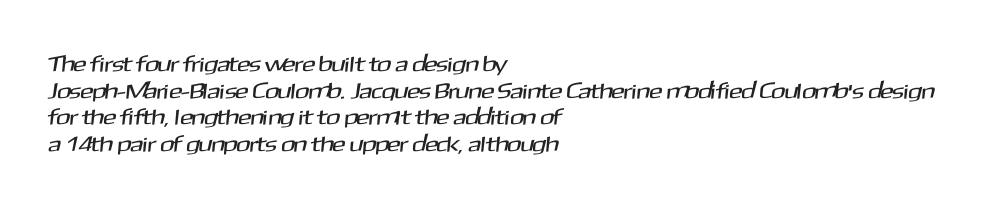
Left-aligned paragraph, ragged on the right. Descenders are the only things crossing below the line. A typesetter would call this zero additional tracking.
